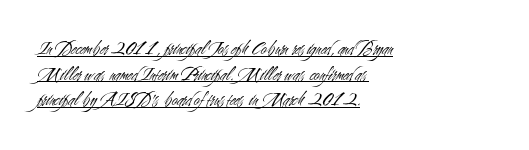
The image shows 20 px text type; set left-aligned, normal line spacing (1.28x), normal letter spacing, underlined.
